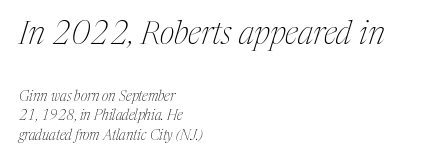
The image shows 32 px thin, condensed serif type, italic (leaning right); set left-aligned, normal line spacing (1.41x), normal letter spacing, not underlined; the first (top) block is 2.29x larger; medium stroke contrast and a medium x-height.
